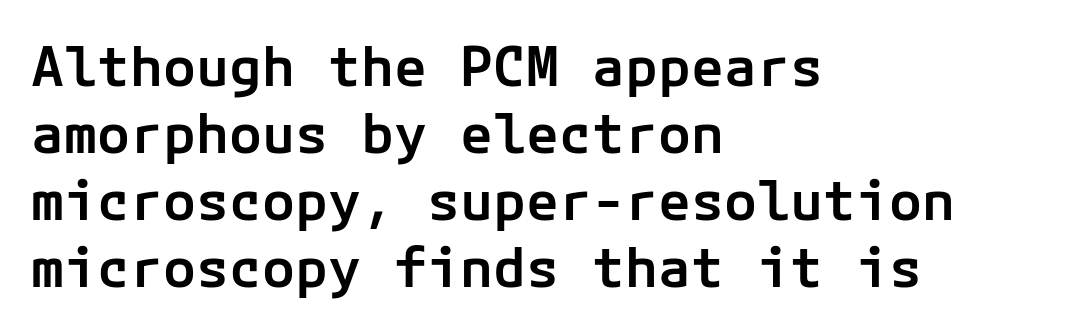
The image shows 55 px semibold sans-serif type, upright; set left-aligned, line spacing 1.22x, normal letter spacing, not underlined; low stroke contrast and a medium x-height.
